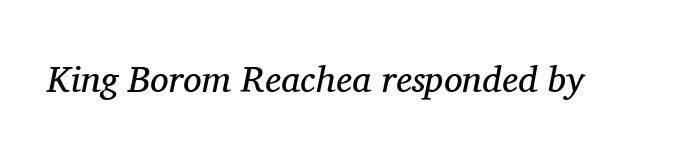
{"serif": "yes", "italic": "yes", "lean": "right", "slant_degrees": 11, "bold": "no", "weight": "regular", "width": "normal", "stroke_contrast": "medium", "x_height": "medium", "monospaced": "no", "underline": "no", "letter_spacing": "normal", "letter_spacing_em": 0.0, "glyph_px": 37}
